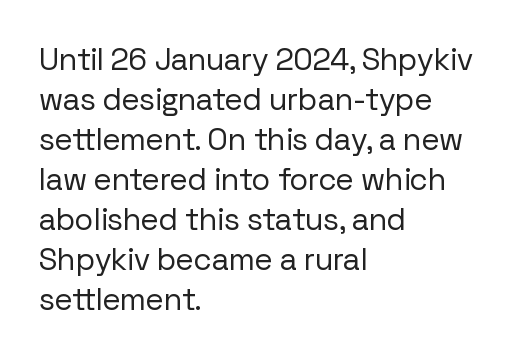
{"serif": "no", "italic": "no", "bold": "no", "weight": "regular", "width": "normal", "stroke_contrast": "low", "x_height": "medium", "monospaced": "no", "underline": "no", "align": "left", "line_spacing": "normal", "line_spacing_ratio": 1.29, "letter_spacing": "normal", "letter_spacing_em": 0.0, "glyph_px": 31}
